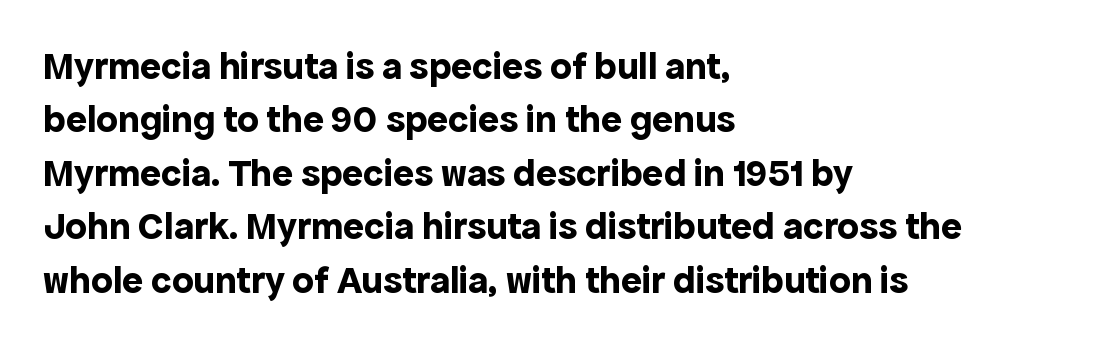
The image shows 39 px bold sans-serif type, upright; set left-aligned, normal line spacing (1.37x), normal letter spacing, not underlined; a medium x-height.
